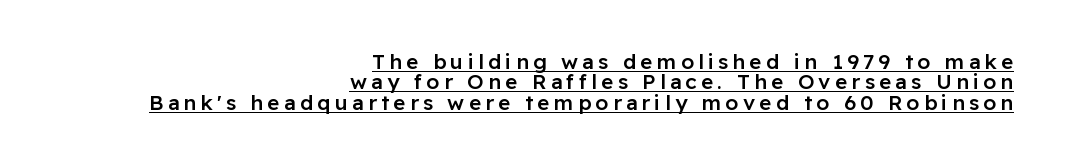
The image shows 21 px text type, upright; set right-aligned, tight line spacing (0.97x), unusually wide letter spacing (+0.2 em), underlined.
